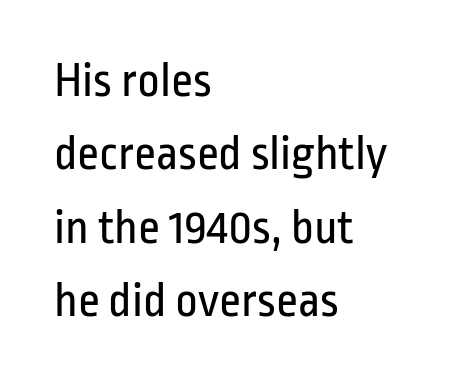
Each line starts at the same left margin while the right side varies. Tracking value appears to be zero — textbook default spacing. Think of a printed novel: that variable character pitch is what you see here. Serif or sans? Sans — the stroke terminals are bare. Rows of type keep a routine distance in the vertical direction. Lines of text with bare space underneath.
